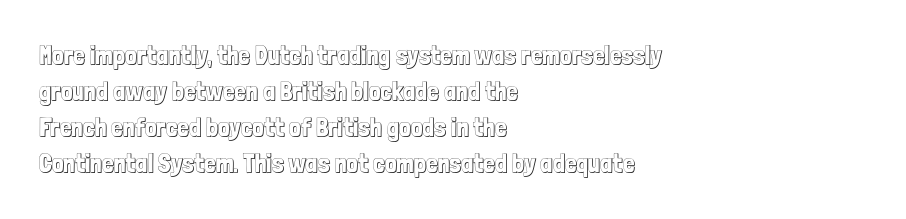
The image shows 26 px text type, upright; set left-aligned, normal line spacing (1.39x), normal letter spacing, not underlined.
